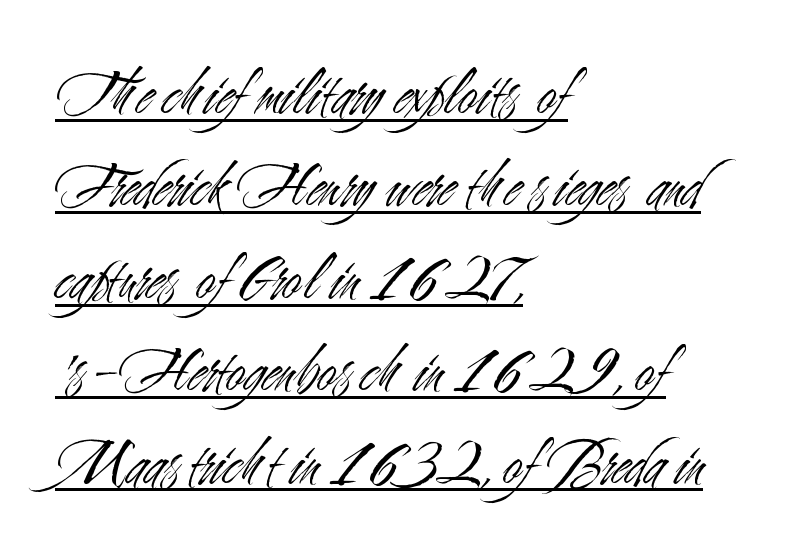
The image shows 66 px light, condensed sans-serif type; set left-aligned, normal line spacing (1.4x), normal letter spacing, underlined; medium stroke contrast and a small x-height.
